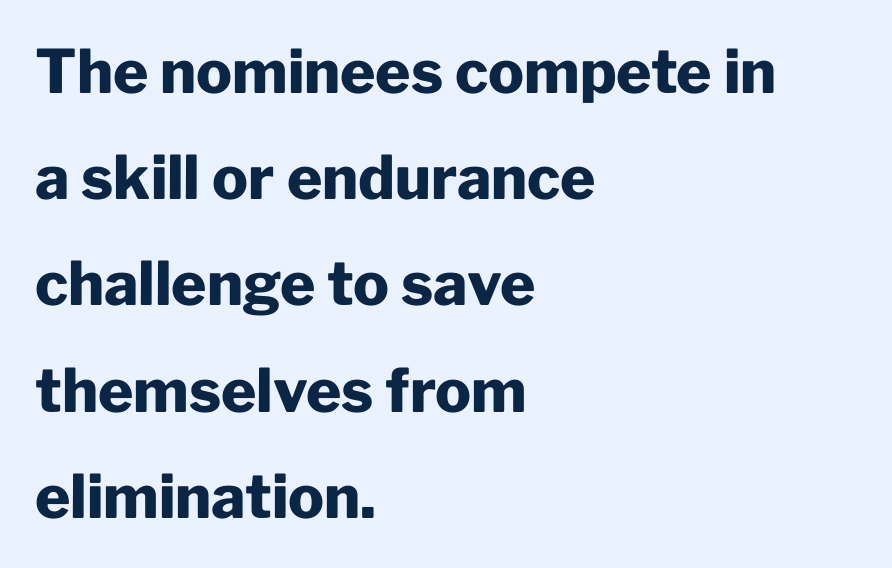
{"serif": "no", "italic": "no", "bold": "yes", "weight": "heavy", "width": "normal", "stroke_contrast": "low", "x_height": "medium", "monospaced": "no", "underline": "no", "align": "left", "line_spacing_ratio": 1.77, "letter_spacing": "normal", "letter_spacing_em": 0.0, "glyph_px": 60}
